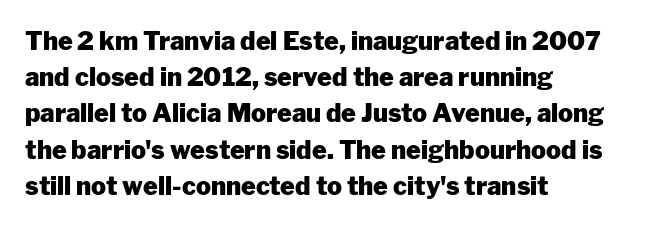
The image shows 25 px bold type, upright; set left-aligned, normal line spacing (1.45x), normal letter spacing, not underlined.
